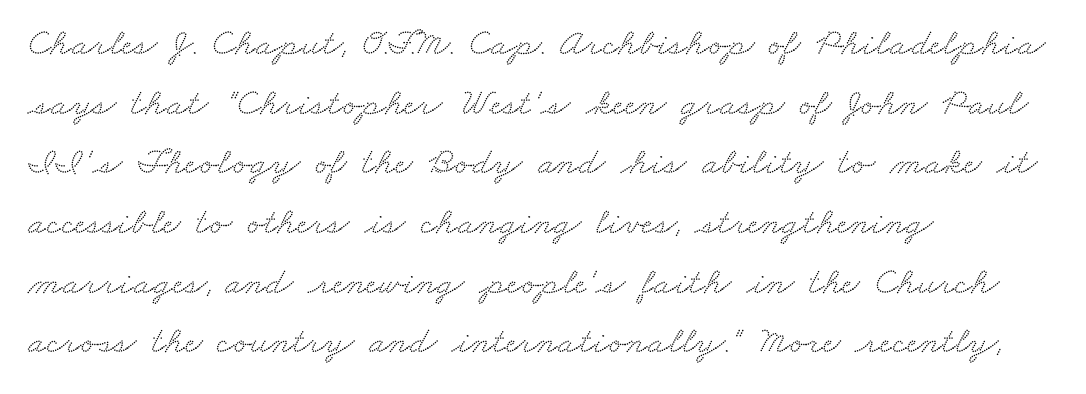
Q: Is the typeface a serif or a sans-serif typeface? A: Serif.
Q: Is the text underlined? A: No.
Q: How is the paragraph aligned? A: Left-aligned.
Q: Is the spacing between letters normal or unusually wide? A: Normal.
Q: Is the spacing between lines tight, normal or loose? A: Normal.
Q: Width (condensed, normal, or wide)? A: Wide.
Q: Stroke contrast? A: Medium.
Q: x-height? A: Small.
Q: Monospaced? A: No.
